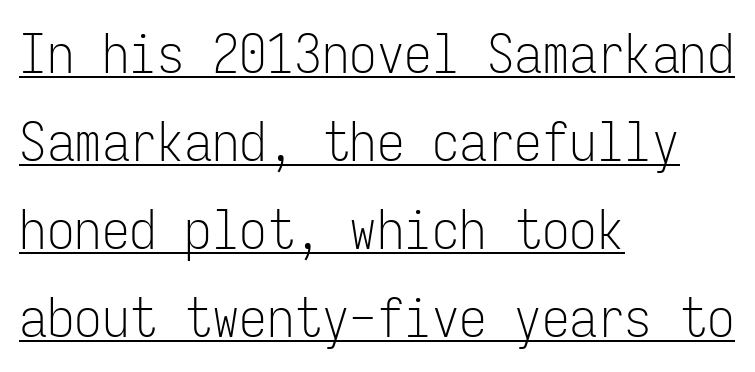
The passage shown stacks its lines at a standard gap. Does extra space separate the letters? No, they use regular spacing. Where is the straight margin? On the left. Posture: upright roman.
